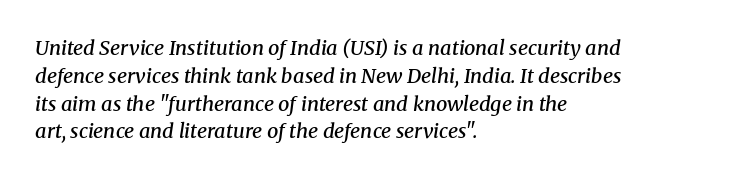
{"italic": "yes", "lean": "right", "slant_degrees": 8, "bold": "semi", "underline": "no", "align": "left", "line_spacing": "normal", "line_spacing_ratio": 1.39, "letter_spacing": "normal", "letter_spacing_em": 0.0, "glyph_px": 20}
